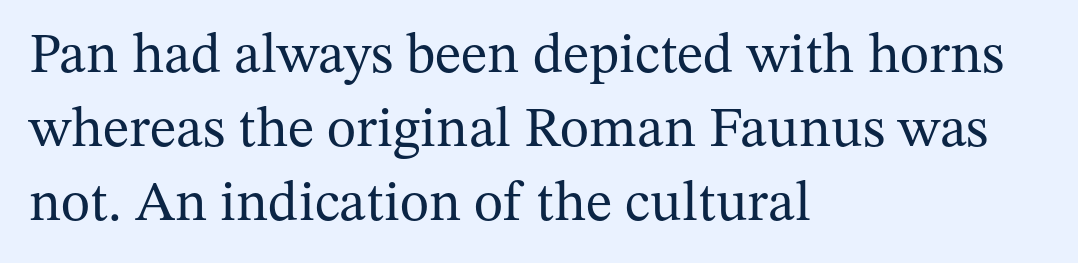
{"serif": "yes", "italic": "no", "bold": "no", "weight": "regular", "width": "normal", "stroke_contrast": "medium", "x_height": "medium", "monospaced": "no", "underline": "no", "align": "left", "line_spacing": "normal", "line_spacing_ratio": 1.32, "letter_spacing": "normal", "letter_spacing_em": 0.0, "glyph_px": 56}
